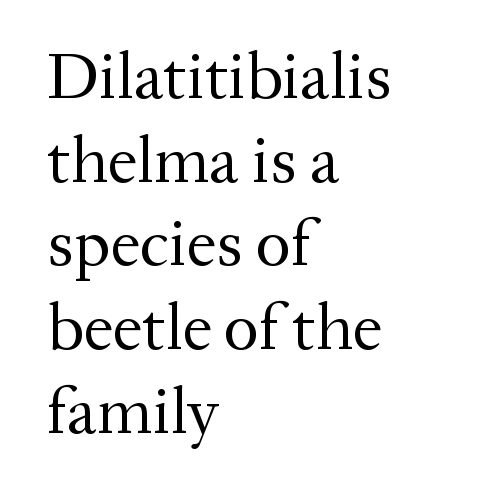
Q: Is the text bold? A: No.
Q: Is the text italic (slanted)? A: No, it is upright.
Q: Is the typeface a serif or a sans-serif typeface? A: Serif.
Q: Is the text underlined? A: No.
Q: How is the paragraph aligned? A: Left-aligned.
Q: Is the spacing between letters normal or unusually wide? A: Normal.
Q: Is the spacing between lines tight, normal or loose? A: Normal.
Q: Width (condensed, normal, or wide)? A: Normal.
Q: Stroke contrast? A: Medium.
Q: x-height? A: Medium.
Q: Monospaced? A: No.
